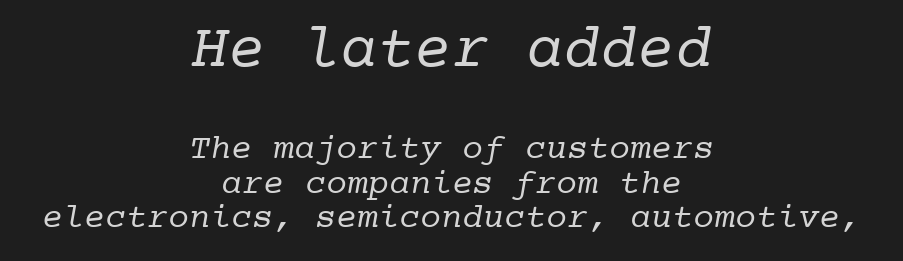
{"serif": "yes", "bold": "no", "weight": "regular", "width": "normal", "stroke_contrast": "low", "x_height": "medium", "monospaced": "yes", "underline": "no", "align": "center", "line_spacing": "tight", "line_spacing_ratio": 0.99, "letter_spacing": "normal", "letter_spacing_em": 0.0, "larger_block": "first", "size_ratio": 1.77, "glyph_px": 62}
